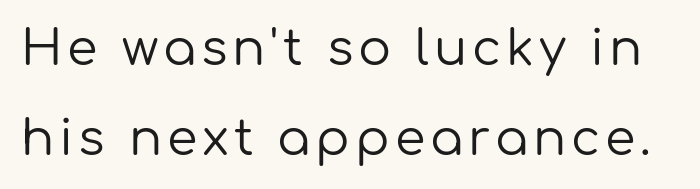
{"serif": "no", "italic": "no", "bold": "no", "weight": "regular", "width": "normal", "stroke_contrast": "low", "x_height": "medium", "monospaced": "no", "underline": "no", "line_spacing_ratio": 1.84, "glyph_px": 49}
